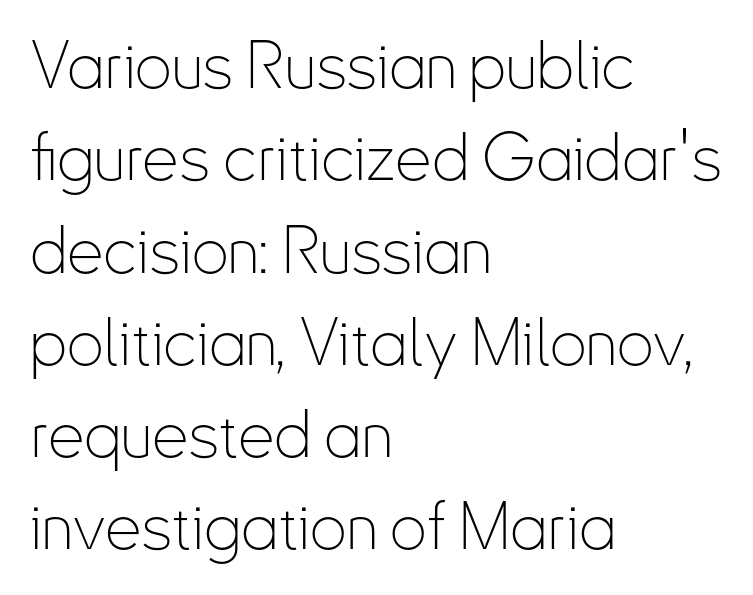
Q: Is the text bold? A: No.
Q: Is the text italic (slanted)? A: No, it is upright.
Q: Is the typeface a serif or a sans-serif typeface? A: Sans-serif.
Q: Is the text underlined? A: No.
Q: How is the paragraph aligned? A: Left-aligned.
Q: Is the spacing between letters normal or unusually wide? A: Normal.
Q: Is the spacing between lines tight, normal or loose? A: Normal.
Q: Width (condensed, normal, or wide)? A: Condensed.
Q: Stroke contrast? A: Low.
Q: x-height? A: Small.
Q: Monospaced? A: No.
